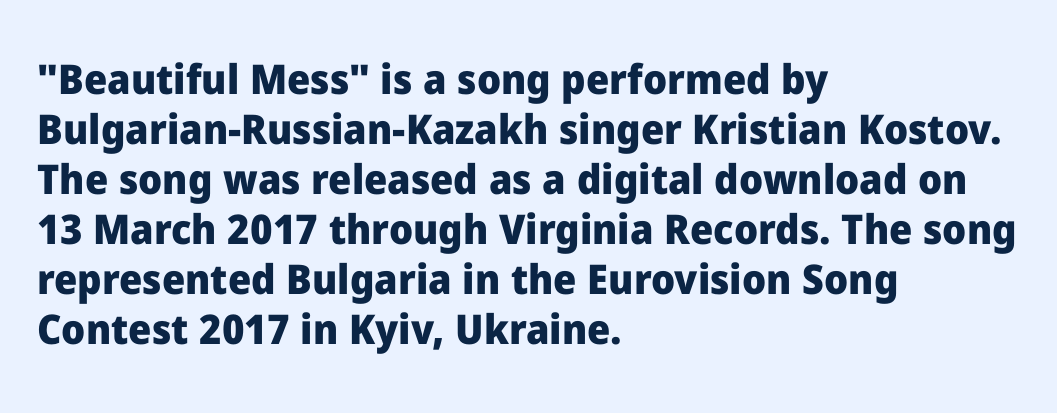
Q: Is the text bold? A: Yes.
Q: Is the text italic (slanted)? A: No, it is upright.
Q: Is the typeface a serif or a sans-serif typeface? A: Sans-serif.
Q: Is the text underlined? A: No.
Q: How is the paragraph aligned? A: Left-aligned.
Q: Is the spacing between letters normal or unusually wide? A: Normal.
Q: Width (condensed, normal, or wide)? A: Normal.
Q: Stroke contrast? A: Low.
Q: x-height? A: Medium.
Q: Monospaced? A: No.
